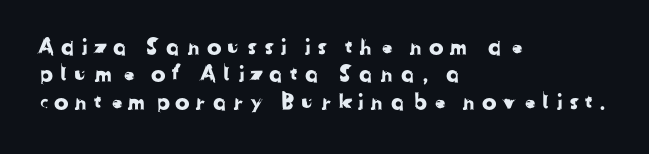
Q: Is the text underlined? A: No.
Q: How is the paragraph aligned? A: Left-aligned.
Q: Is the spacing between letters normal or unusually wide? A: Unusually wide.
